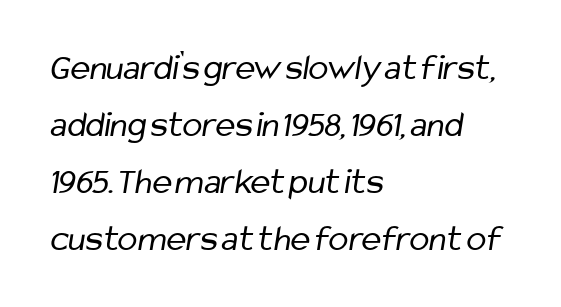
The image shows 37 px regular-weight, condensed sans-serif type; set left-aligned, normal line spacing (1.54x), normal letter spacing, not underlined; low stroke contrast and a medium x-height.
